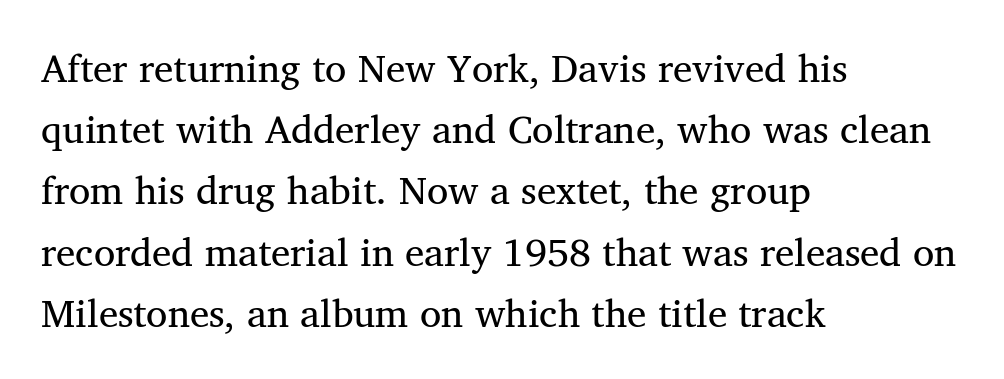
The image shows 39 px regular-weight serif type; set left-aligned, normal line spacing (1.57x), normal letter spacing, not underlined; medium stroke contrast and a medium x-height.
